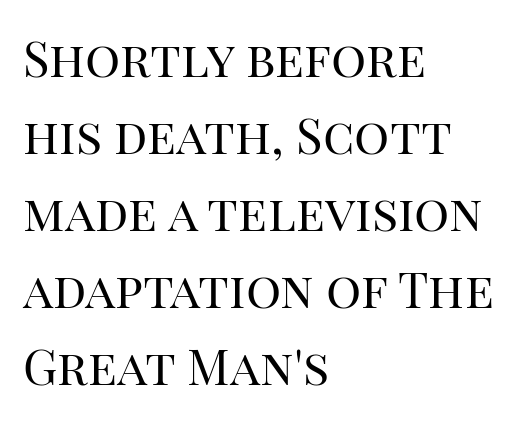
There is no visible air inserted between adjacent glyphs. Does the leading feel generous? No, just average. The font family rendered here belongs to the serif group. Does the lettering tilt? It doesn't — this is upright. Note the varied advance widths — an 'i' is clearly narrower than an 'm'. Layout note: lines flush left.
